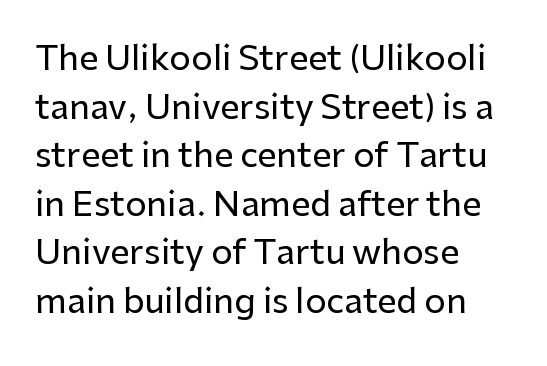
{"serif": "no", "italic": "no", "width": "normal", "stroke_contrast": "low", "x_height": "medium", "monospaced": "no", "underline": "no", "align": "left", "line_spacing": "normal", "line_spacing_ratio": 1.43, "letter_spacing": "normal", "letter_spacing_em": 0.0, "glyph_px": 34}
